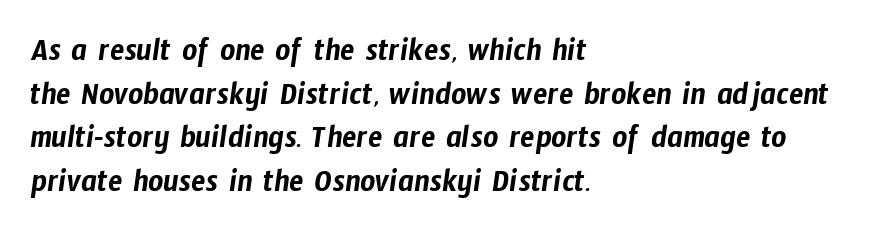
{"serif": "no", "width": "condensed", "stroke_contrast": "low", "x_height": "medium", "monospaced": "no", "underline": "no", "align": "left", "line_spacing": "normal", "line_spacing_ratio": 1.32, "letter_spacing": "normal", "letter_spacing_em": 0.0, "glyph_px": 33}
